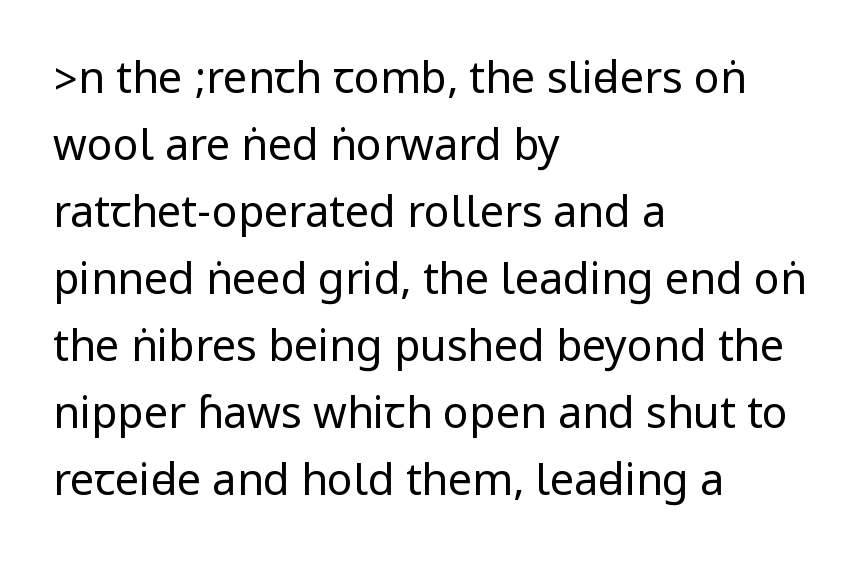
{"serif": "no", "italic": "no", "bold": "no", "weight": "regular", "width": "condensed", "stroke_contrast": "low", "underline": "no", "align": "left", "line_spacing": "normal", "line_spacing_ratio": 1.56, "letter_spacing": "normal", "letter_spacing_em": 0.0, "glyph_px": 43}
